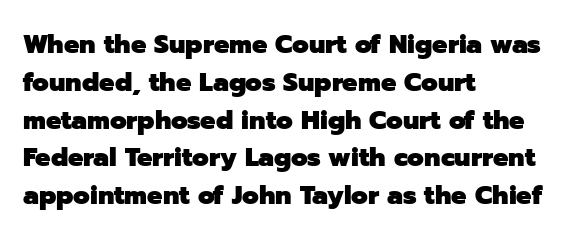
Line spacing here is normal. The baseline area is clear. This sample uses an upright cut, with every glyph sitting square on the baseline. These lines keep a tight, regular rhythm from letter to letter. Line beginnings align vertically; line endings do not.
